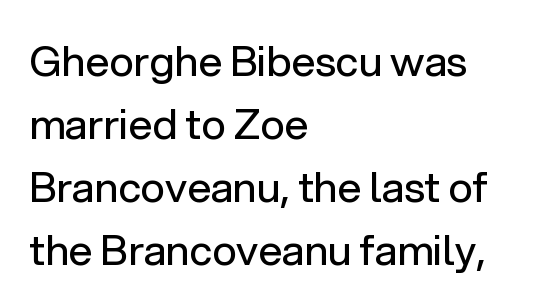
{"serif": "no", "italic": "no", "bold": "no", "weight": "regular", "width": "normal", "stroke_contrast": "low", "x_height": "medium", "monospaced": "no", "underline": "no", "align": "left", "line_spacing": "normal", "line_spacing_ratio": 1.5, "letter_spacing": "normal", "letter_spacing_em": 0.0, "glyph_px": 42}
